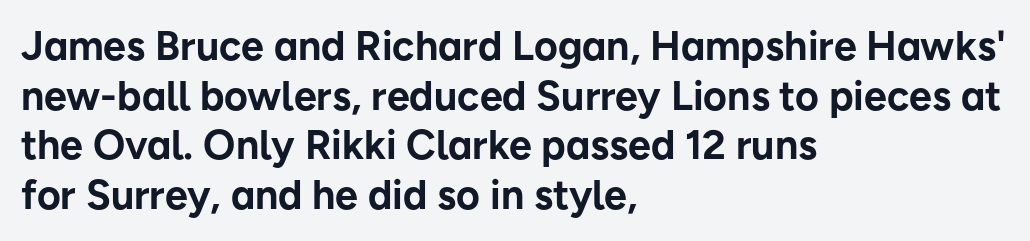
Q: Is the text bold? A: Yes.
Q: Is the text italic (slanted)? A: No, it is upright.
Q: Is the typeface a serif or a sans-serif typeface? A: Sans-serif.
Q: Is the text underlined? A: No.
Q: How is the paragraph aligned? A: Left-aligned.
Q: Is the spacing between letters normal or unusually wide? A: Normal.
Q: Width (condensed, normal, or wide)? A: Normal.
Q: Stroke contrast? A: Low.
Q: x-height? A: Medium.
Q: Monospaced? A: No.
